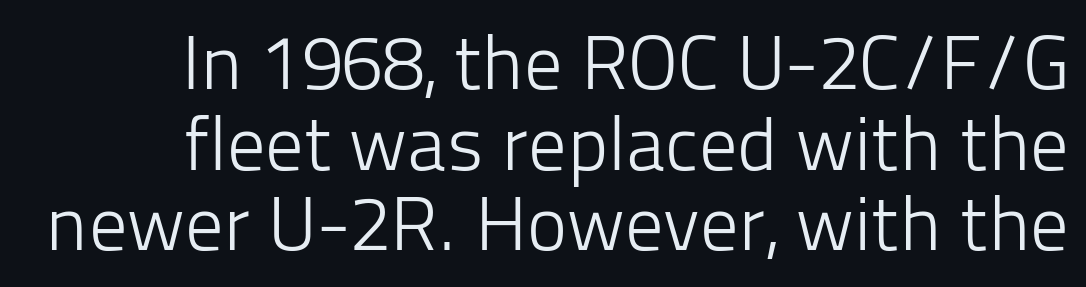
{"serif": "no", "italic": "no", "bold": "no", "weight": "light", "width": "normal", "stroke_contrast": "low", "x_height": "medium", "monospaced": "no", "underline": "no", "align": "right", "line_spacing": "tight", "line_spacing_ratio": 1.06, "letter_spacing": "normal", "letter_spacing_em": 0.0, "glyph_px": 76}
